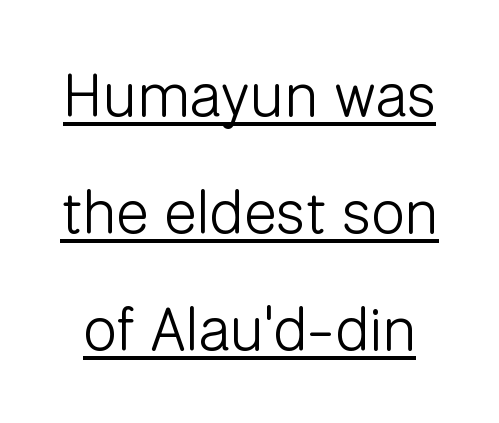
Italic? Not at all — the glyphs are vertical. Compared with typical body copy, the letter spacing here is the same. This sample uses a sans-serif face. No extra ink here — the face is not bold. A baseline rule has been typeset under these characters. Widely set lines give the paragraph a tall, airy silhouette.
